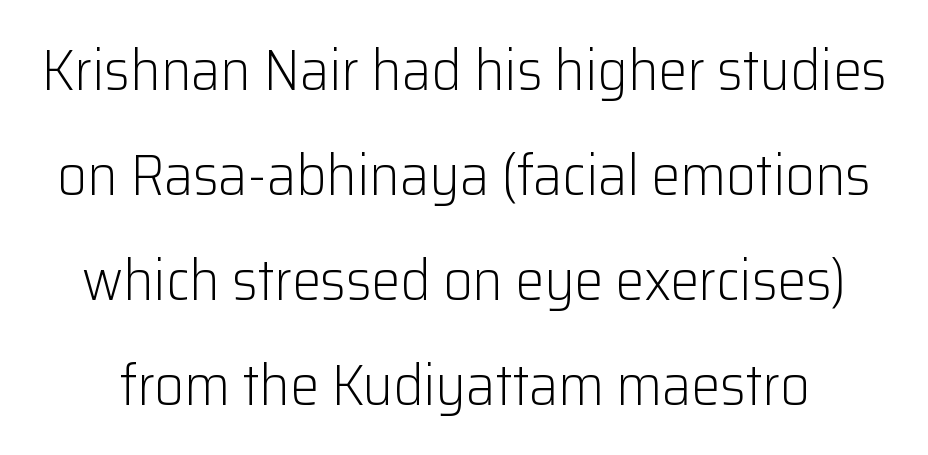
It's the straight-up-and-down kind of type. Letter spacing: default. Nothing heavy about these letters — not bold at all. Lines of text with bare space underneath. Are there feet on the stems? There aren't — it's a sans. You could not count columns in this text — the font is proportionally spaced.
